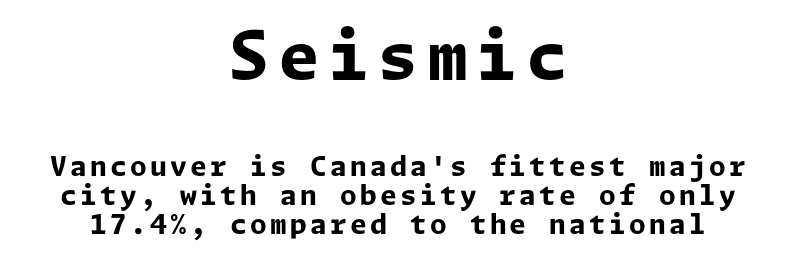
{"serif": "no", "italic": "no", "bold": "yes", "weight": "bold", "width": "normal", "stroke_contrast": "low", "x_height": "medium", "underline": "no", "align": "center", "line_spacing": "tight", "line_spacing_ratio": 1.09, "larger_block": "first", "size_ratio": 2.48, "glyph_px": 67}
